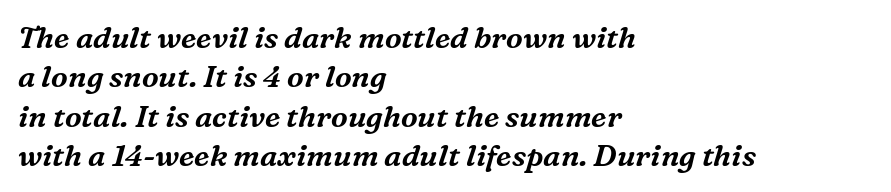
The paragraph has a hard left edge and a soft right edge. Each letter keeps its own natural width here, so spacing adapts to shape. Small tapered or slab feet sit at the stroke ends, so this counts as serif. Lines of text with bare space underneath. The glyphs look as if they've been sheared to an angle. Normally led — the rows are evenly, conventionally spaced.
